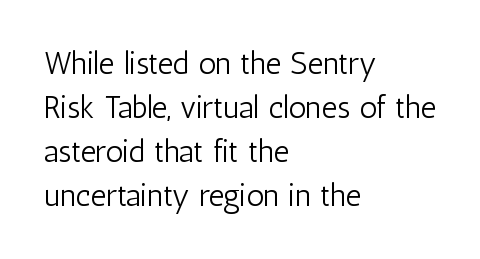
The image shows 31 px light, condensed sans-serif type, upright; set left-aligned, normal line spacing (1.42x), normal letter spacing, not underlined; low stroke contrast and a medium x-height.
